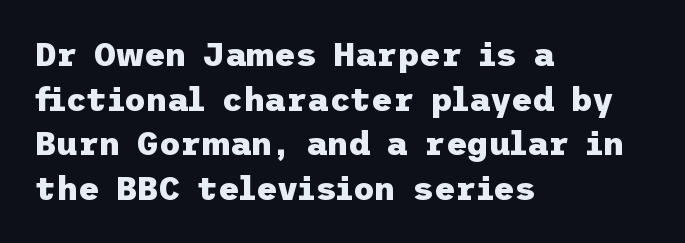
The image shows 33 px heavy sans-serif type, upright; set left-aligned, normal line spacing (1.35x), normal letter spacing, not underlined; low stroke contrast and a medium x-height.
